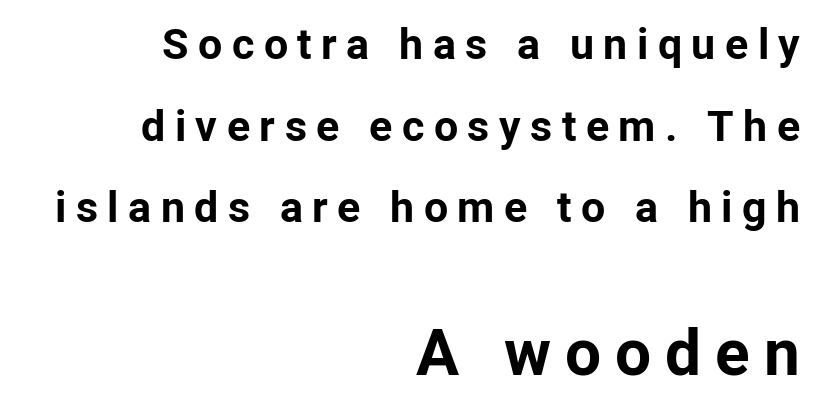
{"serif": "no", "italic": "no", "bold": "yes", "weight": "bold", "width": "normal", "stroke_contrast": "low", "x_height": "medium", "monospaced": "no", "underline": "no", "align": "right", "line_spacing": "loose", "line_spacing_ratio": 1.9, "letter_spacing": "wide", "letter_spacing_em": 0.22, "larger_block": "second", "size_ratio": 1.49, "glyph_px": 64}
